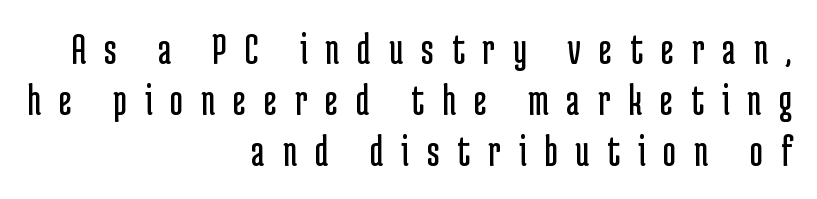
The image shows 45 px regular-weight, condensed sans-serif type, upright; set right-aligned, tight line spacing (1.13x), unusually wide letter spacing (+0.4 em), not underlined; low stroke contrast and a medium x-height.
